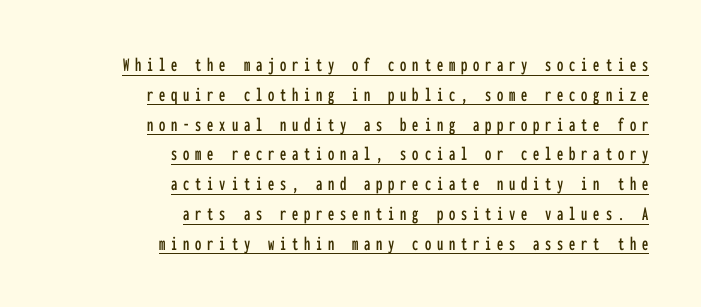
A baseline rule has been typeset under these characters. This rendering uses right alignment, leaving the left contour irregular. The lines sit at an ordinary, default distance from one another. Someone cranked the tracking dial way up on this one.
